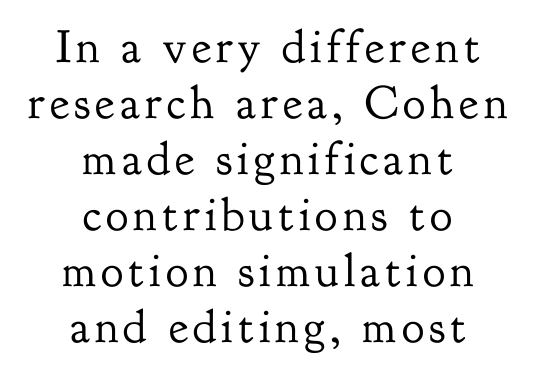
The image shows 47 px regular-weight serif type, upright; set centered, line spacing 1.19x, not underlined; low stroke contrast and a small x-height.
